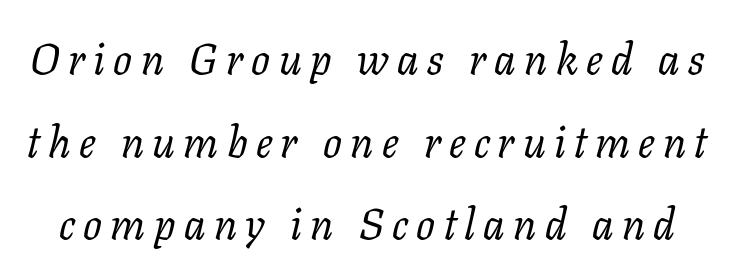
Q: Is the text bold? A: No.
Q: Is the text italic (slanted)? A: Yes, it leans right by about 11 degrees.
Q: Is the typeface a serif or a sans-serif typeface? A: Serif.
Q: Is the text underlined? A: No.
Q: Width (condensed, normal, or wide)? A: Normal.
Q: Stroke contrast? A: Low.
Q: x-height? A: Medium.
Q: Monospaced? A: No.
